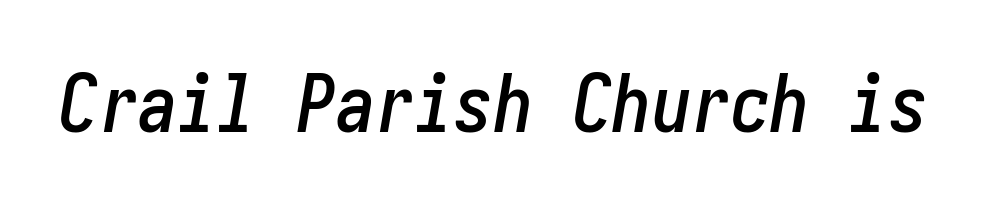
{"italic": "yes", "lean": "right", "slant_degrees": 10, "width": "condensed", "stroke_contrast": "low", "x_height": "medium", "underline": "no", "letter_spacing": "normal", "letter_spacing_em": 0.0, "glyph_px": 79}
